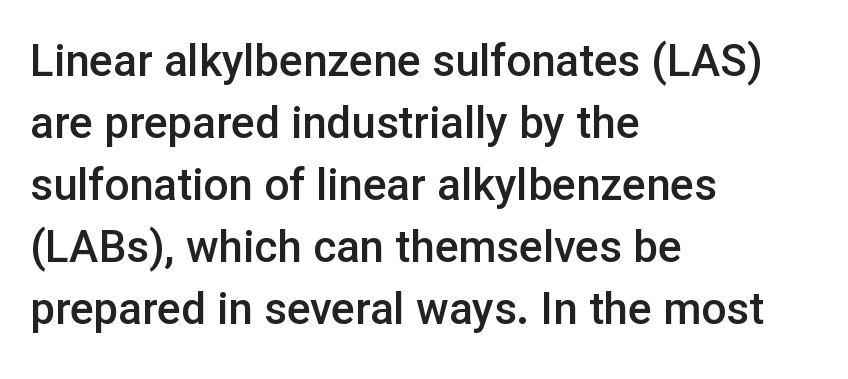
{"serif": "no", "italic": "no", "bold": "semi", "weight": "semibold", "width": "normal", "stroke_contrast": "low", "x_height": "medium", "monospaced": "no", "underline": "no", "align": "left", "line_spacing": "normal", "line_spacing_ratio": 1.41, "letter_spacing": "normal", "letter_spacing_em": 0.0, "glyph_px": 44}
